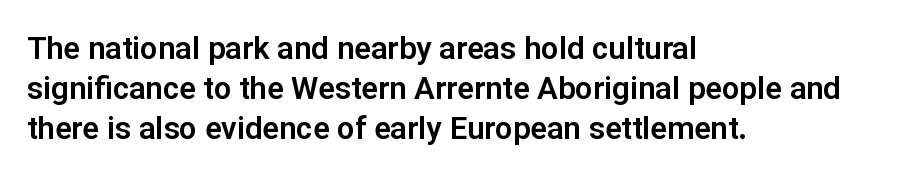
The image shows 31 px sans-serif type, upright; set left-aligned, normal line spacing (1.29x), normal letter spacing, not underlined; low stroke contrast and a medium x-height.
